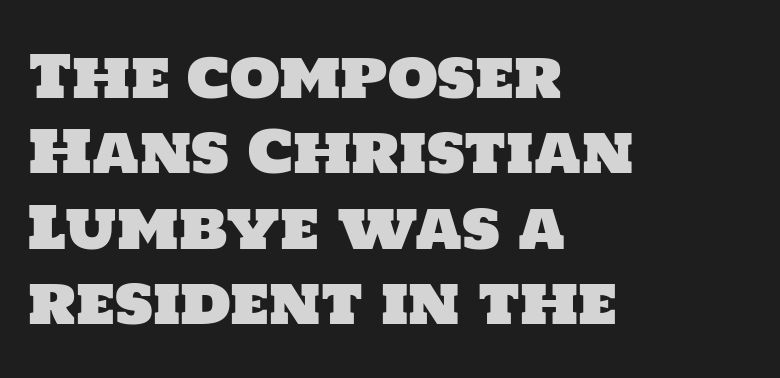
The image shows 58 px sans-serif type; set left-aligned, normal line spacing (1.3x), normal letter spacing, not underlined; low stroke contrast and a large x-height.
